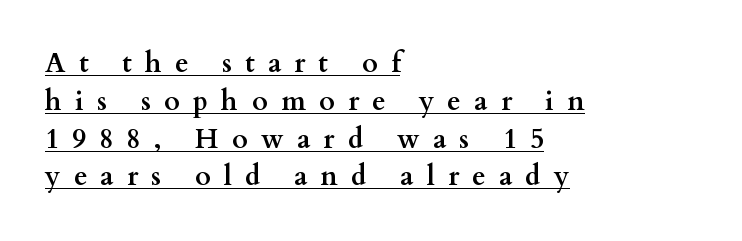
Q: Is the text bold? A: Yes.
Q: Is the text italic (slanted)? A: No, it is upright.
Q: Is the text underlined? A: Yes.
Q: How is the paragraph aligned? A: Left-aligned.
Q: Is the spacing between letters normal or unusually wide? A: Unusually wide.
Q: Is the spacing between lines tight, normal or loose? A: Normal.
